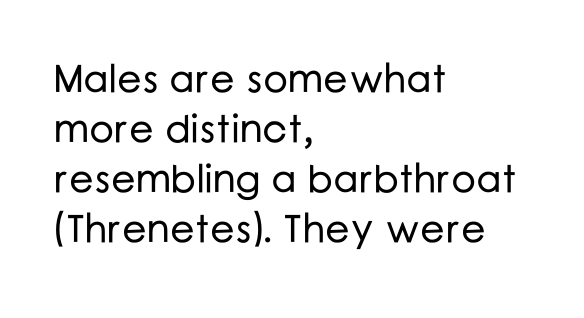
{"serif": "no", "italic": "no", "width": "normal", "stroke_contrast": "low", "x_height": "medium", "monospaced": "no", "underline": "no", "align": "left", "line_spacing": "normal", "line_spacing_ratio": 1.28, "letter_spacing": "normal", "letter_spacing_em": 0.0, "glyph_px": 39}
